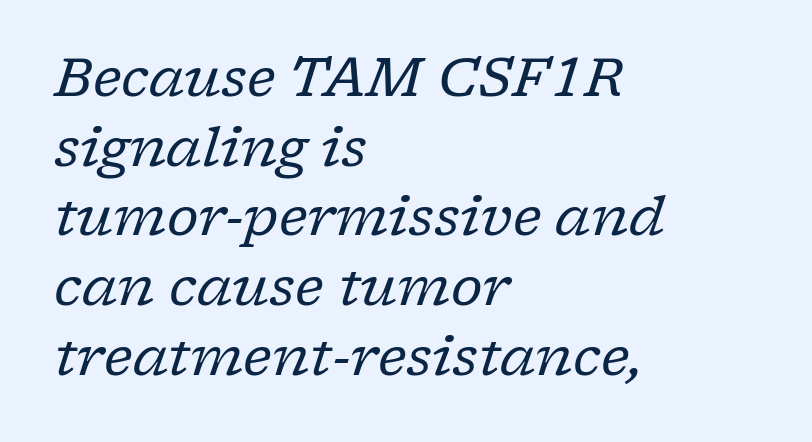
Q: Is the text bold? A: No.
Q: Is the text italic (slanted)? A: Yes, it leans right by about 17 degrees.
Q: Is the typeface a serif or a sans-serif typeface? A: Serif.
Q: Is the text underlined? A: No.
Q: How is the paragraph aligned? A: Left-aligned.
Q: Is the spacing between letters normal or unusually wide? A: Normal.
Q: Is the spacing between lines tight, normal or loose? A: Normal.
Q: Width (condensed, normal, or wide)? A: Normal.
Q: Stroke contrast? A: Low.
Q: x-height? A: Medium.
Q: Monospaced? A: No.
